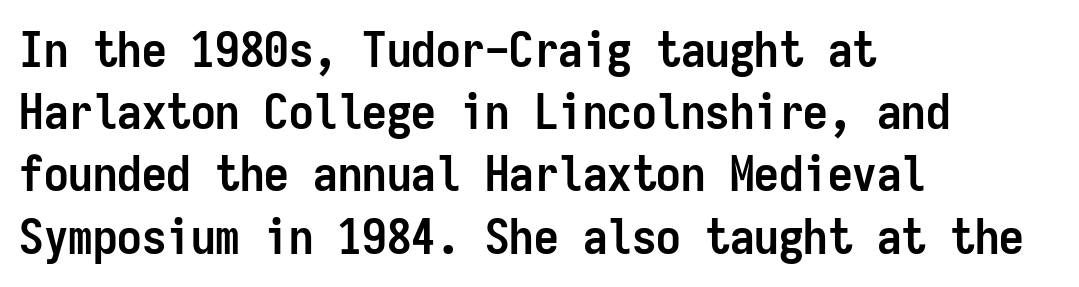
{"serif": "no", "italic": "no", "bold": "yes", "weight": "semibold", "width": "condensed", "stroke_contrast": "low", "x_height": "medium", "monospaced": "yes", "underline": "no", "align": "left", "line_spacing": "normal", "line_spacing_ratio": 1.27, "letter_spacing": "normal", "letter_spacing_em": 0.0, "glyph_px": 49}
